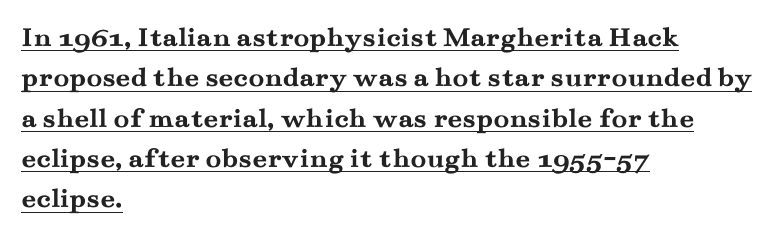
Italic: no, the glyphs are upright roman. Honestly, the underline is the first thing you notice here. These lines are rendered in a variable-pitch font. Visually the block forms a straight wall on the left and a jagged coastline on the right. The rendering uses a bold face; every stroke is thick and dark. Regular leading.
